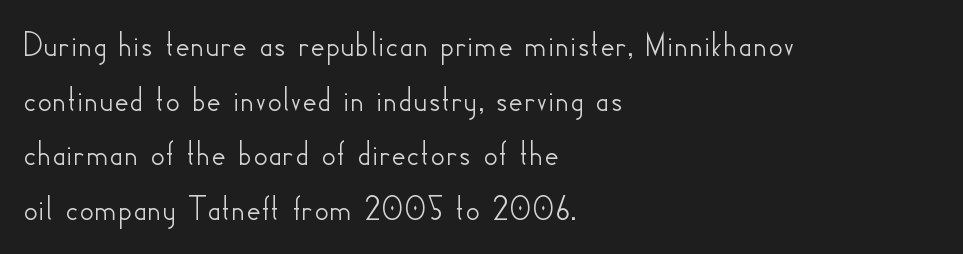
The image shows 36 px sans-serif type, upright; set left-aligned, normal line spacing (1.52x), normal letter spacing, not underlined; low stroke contrast and a small x-height.
